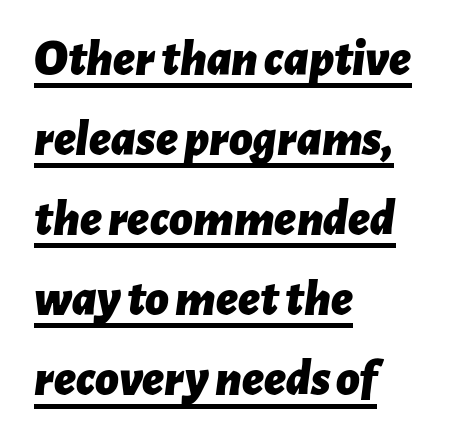
The image shows 51 px bold type, italic (leaning right); set left-aligned, normal line spacing (1.57x), normal letter spacing, underlined; low stroke contrast and a medium x-height.
